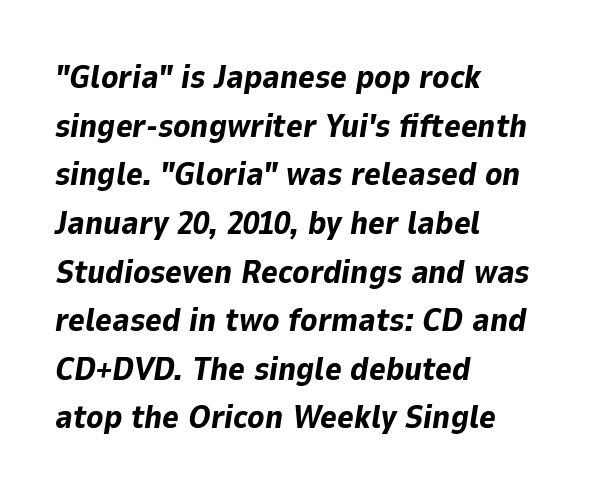
Q: Is the text bold? A: Yes.
Q: Is the text italic (slanted)? A: Yes, it leans right by about 9 degrees.
Q: Is the text underlined? A: No.
Q: How is the paragraph aligned? A: Left-aligned.
Q: Is the spacing between letters normal or unusually wide? A: Normal.
Q: Is the spacing between lines tight, normal or loose? A: Normal.
Q: Width (condensed, normal, or wide)? A: Normal.
Q: Stroke contrast? A: Low.
Q: x-height? A: Medium.
Q: Monospaced? A: No.
